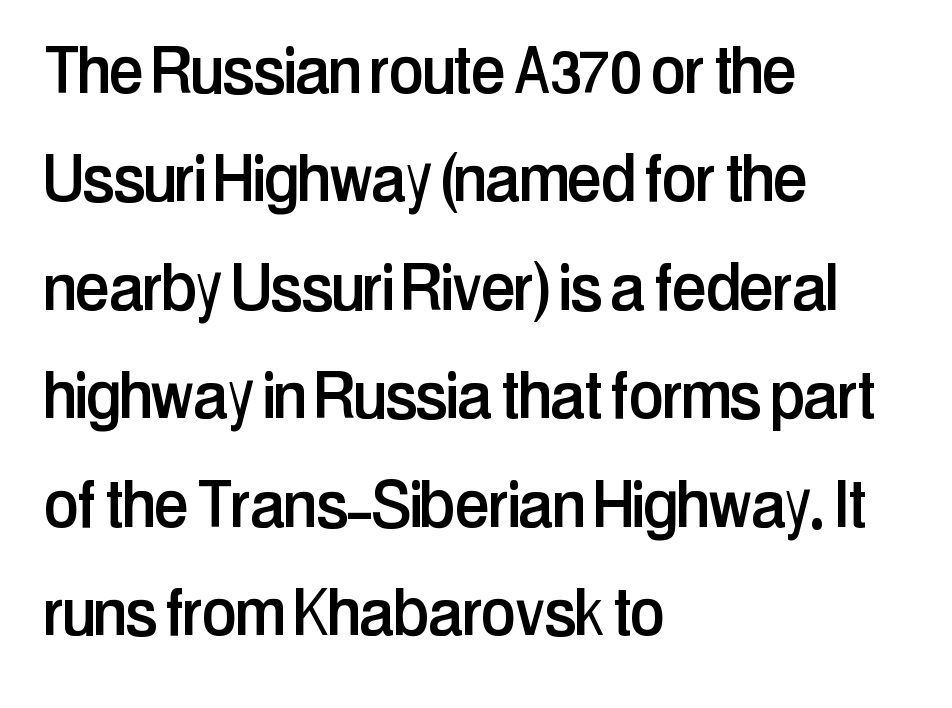
{"serif": "no", "italic": "no", "width": "condensed", "stroke_contrast": "low", "x_height": "medium", "monospaced": "no", "underline": "no", "align": "left", "line_spacing": "normal", "line_spacing_ratio": 1.39, "letter_spacing": "normal", "letter_spacing_em": 0.0, "glyph_px": 78}
